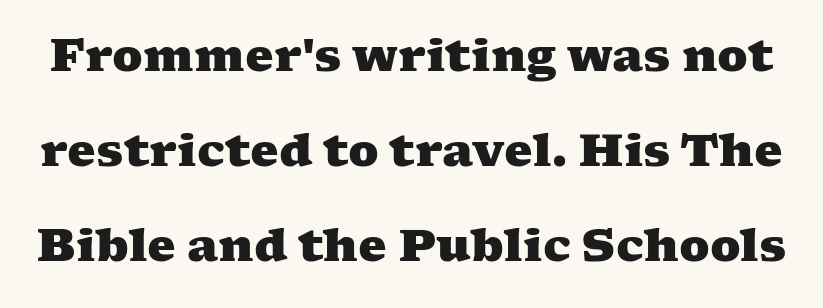
The glyphs have the mass of a bold cut. Words appear dense and cohesive because spacing is normal. Typographically, this falls in the serif category. Whoever set this chose breathing room over compactness in the vertical rhythm.
